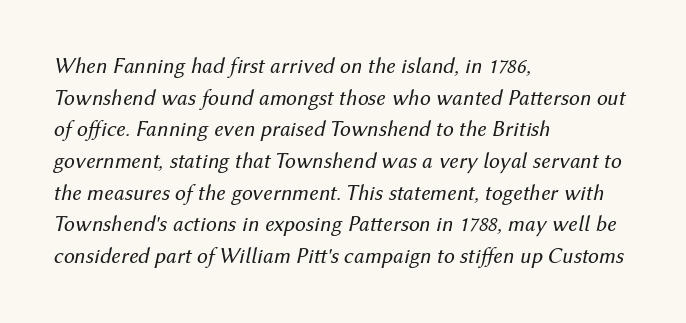
Nothing unusual about the tracking: characters are spaced as the font intends. Designer's note — italics engaged. The typesetter chose a ragged-right arrangement here. Stroke thickness stays within the range of a standard reading face or lighter. The rendering uses a moderate line-height, typical for paragraphs.
